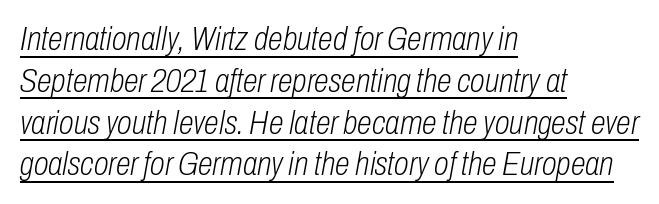
Q: Is the text bold? A: No.
Q: Is the text italic (slanted)? A: Yes, it leans right by about 10 degrees.
Q: Is the text underlined? A: Yes.
Q: How is the paragraph aligned? A: Left-aligned.
Q: Is the spacing between letters normal or unusually wide? A: Normal.
Q: Width (condensed, normal, or wide)? A: Condensed.
Q: Stroke contrast? A: Low.
Q: x-height? A: Medium.
Q: Monospaced? A: No.
